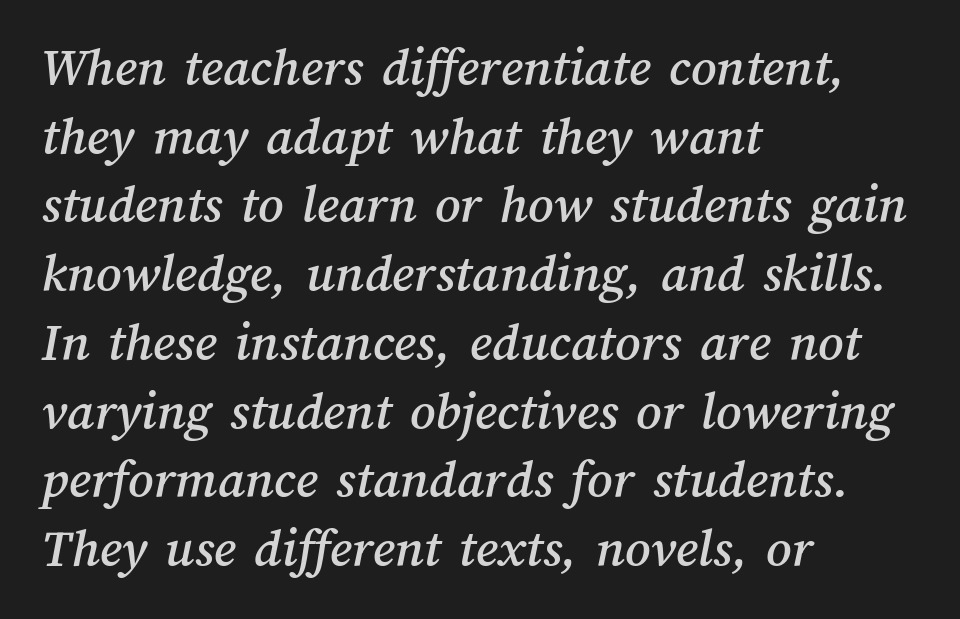
Q: Is the text underlined? A: No.
Q: How is the paragraph aligned? A: Left-aligned.
Q: Is the spacing between letters normal or unusually wide? A: Normal.
Q: Is the spacing between lines tight, normal or loose? A: Normal.
Q: Width (condensed, normal, or wide)? A: Normal.
Q: Stroke contrast? A: Medium.
Q: x-height? A: Medium.
Q: Monospaced? A: No.
